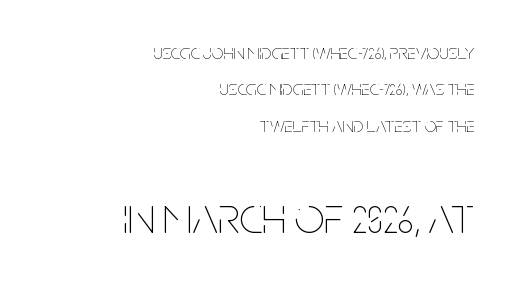
Q: Is the text bold? A: No.
Q: Is the text italic (slanted)? A: No, it is upright.
Q: Is the text underlined? A: No.
Q: How is the paragraph aligned? A: Right-aligned.
Q: Is the spacing between letters normal or unusually wide? A: Normal.
Q: Which block of text is set in a larger size, the first (top) or the second (bottom)? A: The second (bottom) one.
Q: Width (condensed, normal, or wide)? A: Condensed.
Q: Stroke contrast? A: Low.
Q: x-height? A: Large.
Q: Monospaced? A: No.
